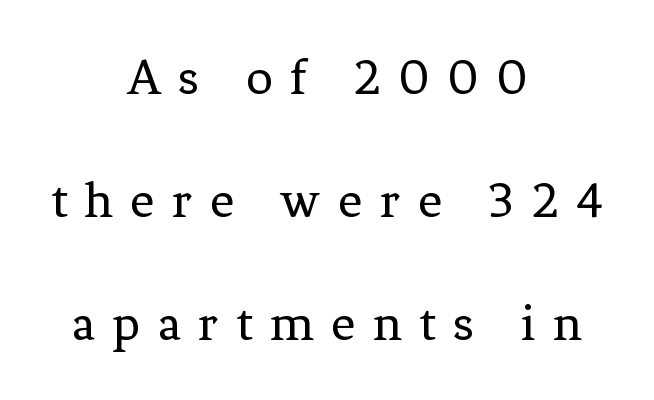
The zone under the glyphs is completely vacant. Students, note that the glyphs here are deliberately spaced far apart. Serif or sans? Serif — the stroke terminals have little feet. The rendering uses a large line-height, opening up the rows.
